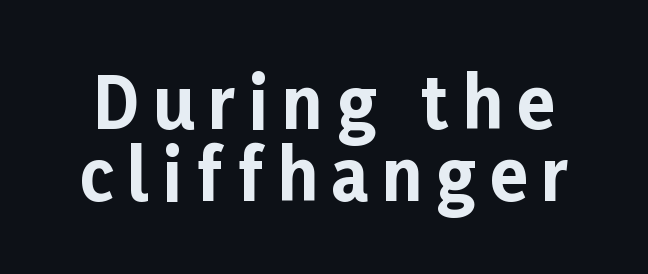
Q: Is the text bold? A: Yes.
Q: Is the text italic (slanted)? A: No, it is upright.
Q: Is the typeface a serif or a sans-serif typeface? A: Sans-serif.
Q: Is the text underlined? A: No.
Q: Is the spacing between letters normal or unusually wide? A: Unusually wide.
Q: Is the spacing between lines tight, normal or loose? A: Tight.
Q: Width (condensed, normal, or wide)? A: Normal.
Q: Stroke contrast? A: Low.
Q: x-height? A: Medium.
Q: Monospaced? A: No.
